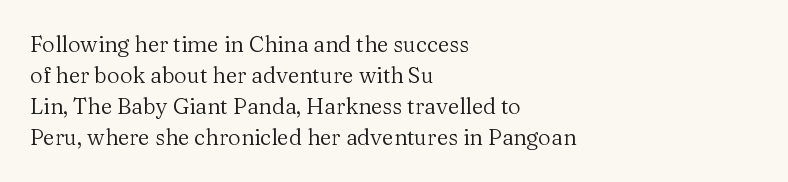
Q: Is the text bold? A: No.
Q: Is the text italic (slanted)? A: No, it is upright.
Q: Is the text underlined? A: No.
Q: How is the paragraph aligned? A: Left-aligned.
Q: Is the spacing between letters normal or unusually wide? A: Normal.
Q: Is the spacing between lines tight, normal or loose? A: Normal.
